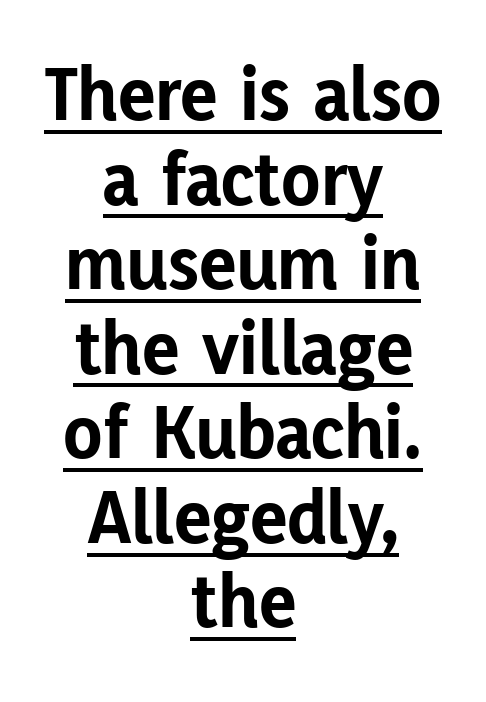
The type is set solid horizontally, with unmodified tracking. Set as a true bold cut, around the 700 mark. A rule runs beneath these lines of type. Casual observation: everything's sitting right in the middle. The leading is snug, giving the passage a crowded texture.
